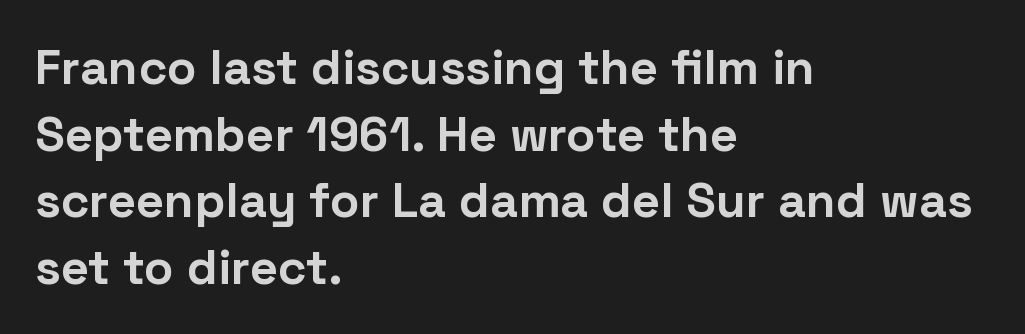
The image shows 49 px bold sans-serif type, upright; set left-aligned, normal line spacing (1.36x), normal letter spacing, not underlined; low stroke contrast and a medium x-height.
